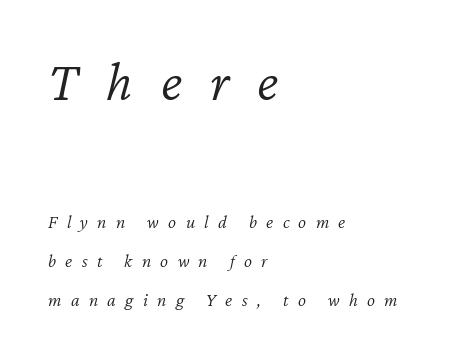
{"italic": "yes", "lean": "right", "slant_degrees": 12, "bold": "no", "weight": "light", "width": "normal", "stroke_contrast": "low", "x_height": "medium", "monospaced": "no", "underline": "no", "align": "left", "line_spacing": "loose", "line_spacing_ratio": 2.05, "letter_spacing": "wide", "letter_spacing_em": 0.49, "larger_block": "first", "size_ratio": 3.0, "glyph_px": 57}
